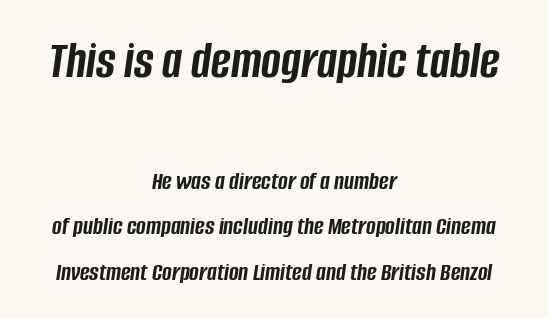
The image shows 53 px semibold, condensed type, italic (leaning right); set centered, line spacing 1.76x, normal letter spacing, not underlined; the first (top) block is 2.04x larger; low stroke contrast and a large x-height.
